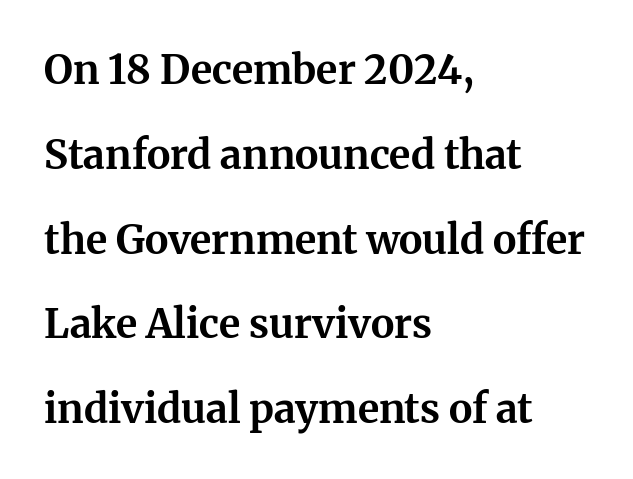
All the whitespace from short lines collects on the right. Is this a fixed-width face? No — the glyphs have proportional, varying widths. The line-height multiplier appears high, well above default. Caption: bold face, heavy strokes. The letterforms sit shoulder to shoulder at normal distance. Has an underline been added? It has not.
